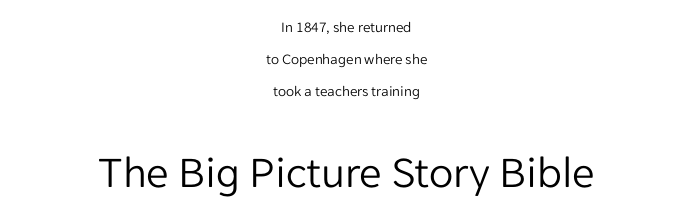
{"serif": "no", "italic": "no", "bold": "no", "weight": "light", "width": "normal", "stroke_contrast": "low", "x_height": "medium", "monospaced": "no", "underline": "no", "align": "center", "line_spacing": "loose", "line_spacing_ratio": 2.12, "letter_spacing": "normal", "letter_spacing_em": 0.0, "larger_block": "second", "size_ratio": 3.0, "glyph_px": 45}
